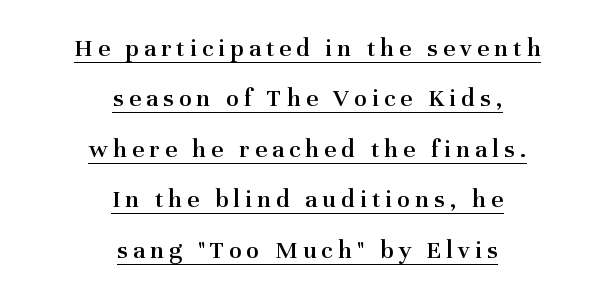
Stroke thickness is moderately raised; the sample reads as semibold. Centered paragraph, ragged on both sides. The line-height multiplier appears high, well above default. The axis of the letterforms is exactly vertical. A typesetter would call this heavily tracked-out type.
